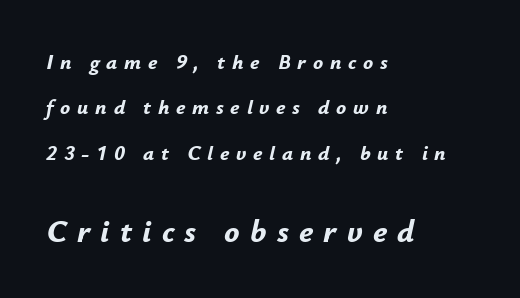
The image shows 32 px bold type, italic (leaning right); set left-aligned, loose line spacing (2.16x), unusually wide letter spacing (+0.32 em), not underlined; the second (bottom) block is 1.52x larger; low stroke contrast and a small x-height.
